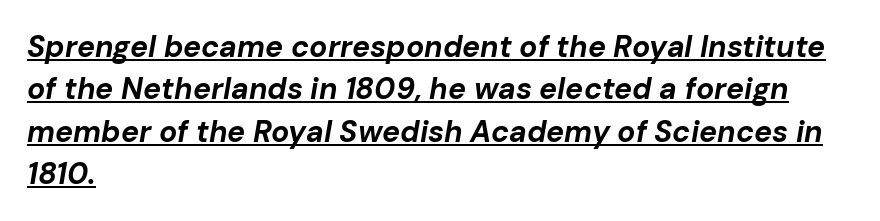
Does the lettering tilt? It does — this is italic. The typesetting leans heavy: a genuine bold. Inter-character spacing is left at the font's built-in metrics. Casual observation: everything's shoved over to the left. The designer left line spacing at the default.
